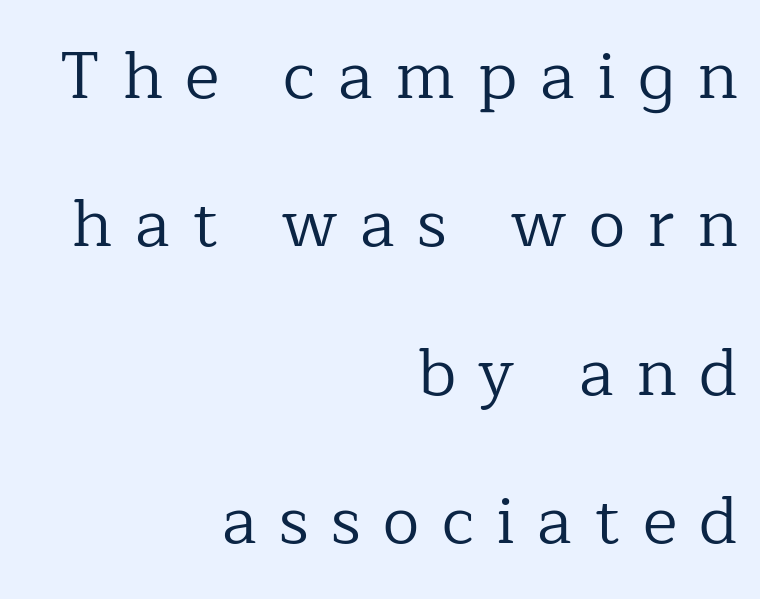
The image shows 66 px regular-weight serif type, upright; set right-aligned, loose line spacing (2.25x), unusually wide letter spacing (+0.34 em), not underlined; low stroke contrast and a medium x-height.
